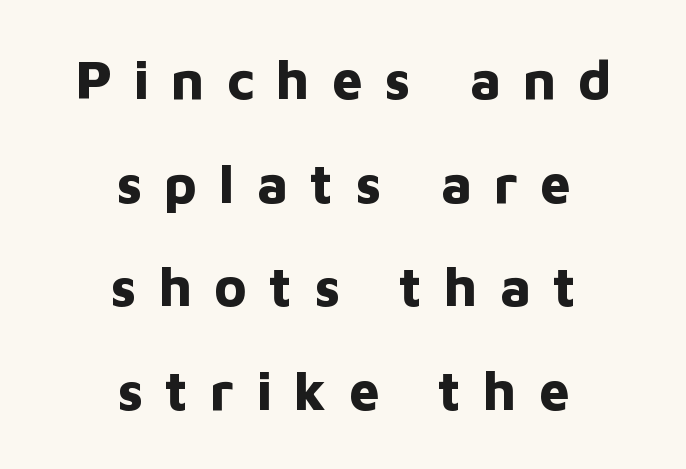
Q: Is the text bold? A: Yes.
Q: Is the text italic (slanted)? A: No, it is upright.
Q: Is the typeface a serif or a sans-serif typeface? A: Sans-serif.
Q: Is the text underlined? A: No.
Q: How is the paragraph aligned? A: Centered.
Q: Is the spacing between letters normal or unusually wide? A: Unusually wide.
Q: Is the spacing between lines tight, normal or loose? A: Loose.
Q: Width (condensed, normal, or wide)? A: Normal.
Q: Stroke contrast? A: Low.
Q: x-height? A: Medium.
Q: Monospaced? A: No.
